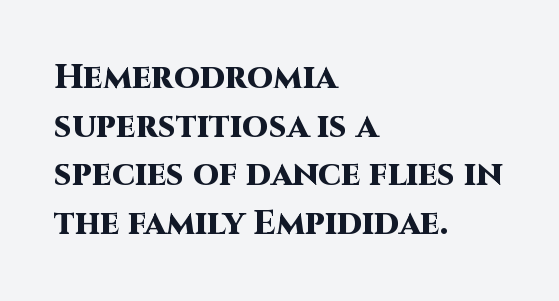
Q: Is the text bold? A: Yes.
Q: Is the text italic (slanted)? A: No, it is upright.
Q: Is the typeface a serif or a sans-serif typeface? A: Sans-serif.
Q: Is the text underlined? A: No.
Q: How is the paragraph aligned? A: Left-aligned.
Q: Is the spacing between letters normal or unusually wide? A: Normal.
Q: Is the spacing between lines tight, normal or loose? A: Normal.
Q: Width (condensed, normal, or wide)? A: Normal.
Q: Stroke contrast? A: High.
Q: x-height? A: Large.
Q: Monospaced? A: No.
